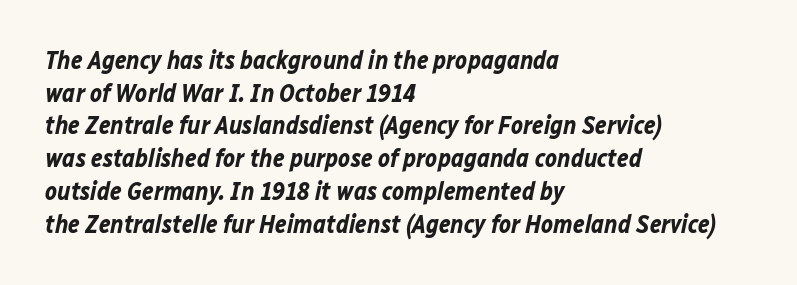
Q: Is the text bold? A: Yes.
Q: Is the text italic (slanted)? A: Yes, it leans right by about 12 degrees.
Q: Is the text underlined? A: No.
Q: How is the paragraph aligned? A: Left-aligned.
Q: Is the spacing between letters normal or unusually wide? A: Normal.
Q: Is the spacing between lines tight, normal or loose? A: Normal.
